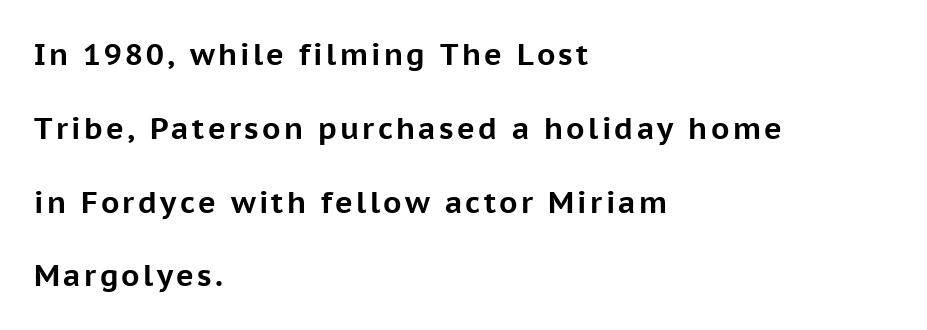
Q: Is the text bold? A: Yes.
Q: Is the text italic (slanted)? A: No, it is upright.
Q: Is the typeface a serif or a sans-serif typeface? A: Sans-serif.
Q: Is the text underlined? A: No.
Q: How is the paragraph aligned? A: Left-aligned.
Q: Is the spacing between lines tight, normal or loose? A: Loose.
Q: Width (condensed, normal, or wide)? A: Normal.
Q: Stroke contrast? A: Low.
Q: x-height? A: Medium.
Q: Monospaced? A: No.
